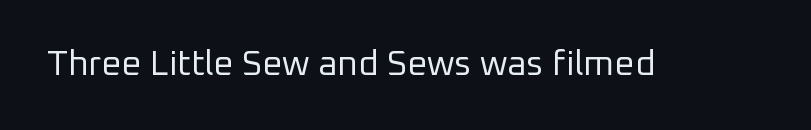
Q: Is the text bold? A: No.
Q: Is the text italic (slanted)? A: No, it is upright.
Q: Is the typeface a serif or a sans-serif typeface? A: Sans-serif.
Q: Is the text underlined? A: No.
Q: Is the spacing between letters normal or unusually wide? A: Normal.
Q: Width (condensed, normal, or wide)? A: Normal.
Q: Stroke contrast? A: Low.
Q: x-height? A: Medium.
Q: Monospaced? A: No.
